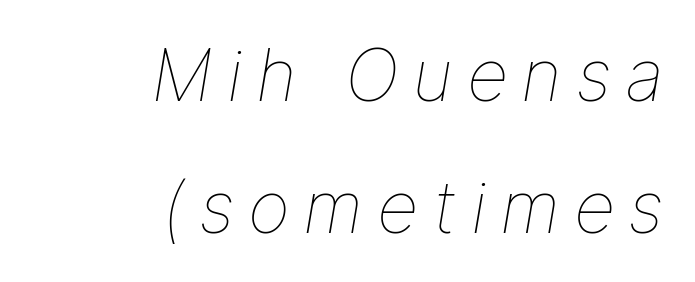
One-word summary of the alignment: right. This is oblique type, the kind used for emphasis or titles. Is this a fixed-width face? No — the glyphs have proportional, varying widths. A quiet, ordinary-to-light weight characterises the typeface.
